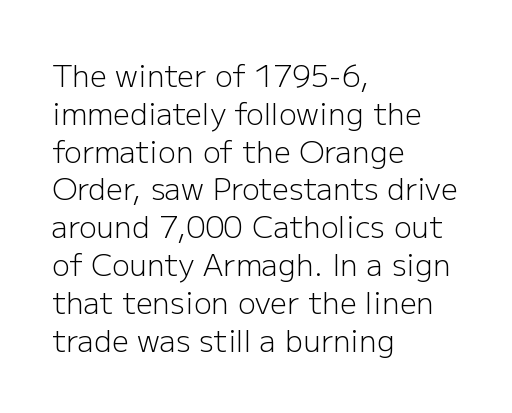
The image shows 30 px light sans-serif type, upright; set left-aligned, normal line spacing (1.26x), normal letter spacing, not underlined; low stroke contrast and a medium x-height.
